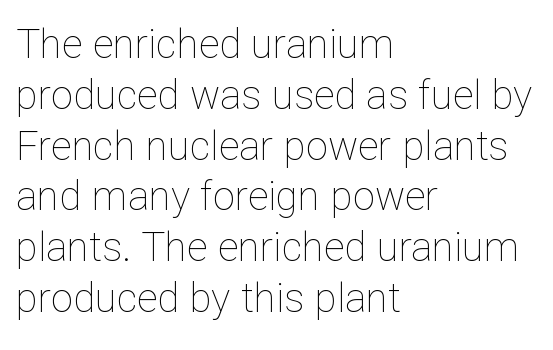
The image shows 40 px thin type, upright; set left-aligned, normal line spacing (1.27x), normal letter spacing, not underlined; low stroke contrast and a medium x-height.
